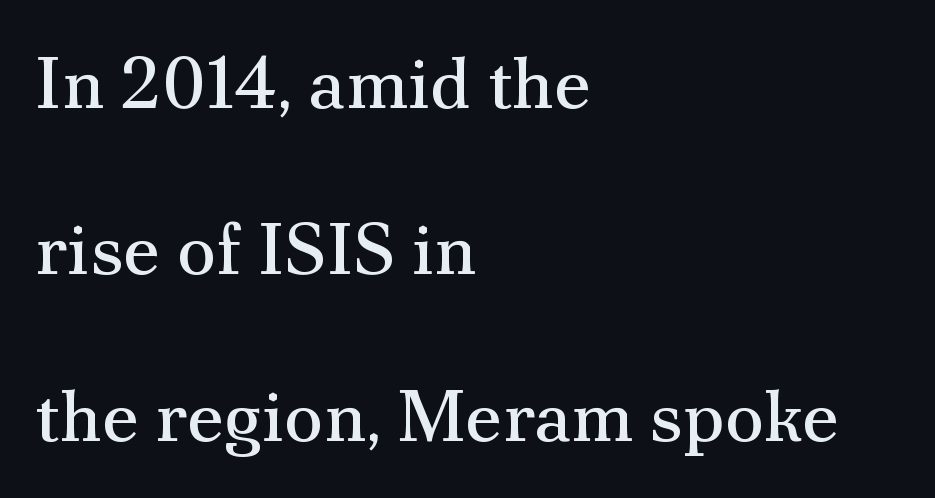
Nothing unusual about the tracking: characters are spaced as the font intends. Is the block centered? No — it sits flush against the left margin. Proportional: the letters do not fall into vertical columns. Ink coverage per letter is moderate at most.
